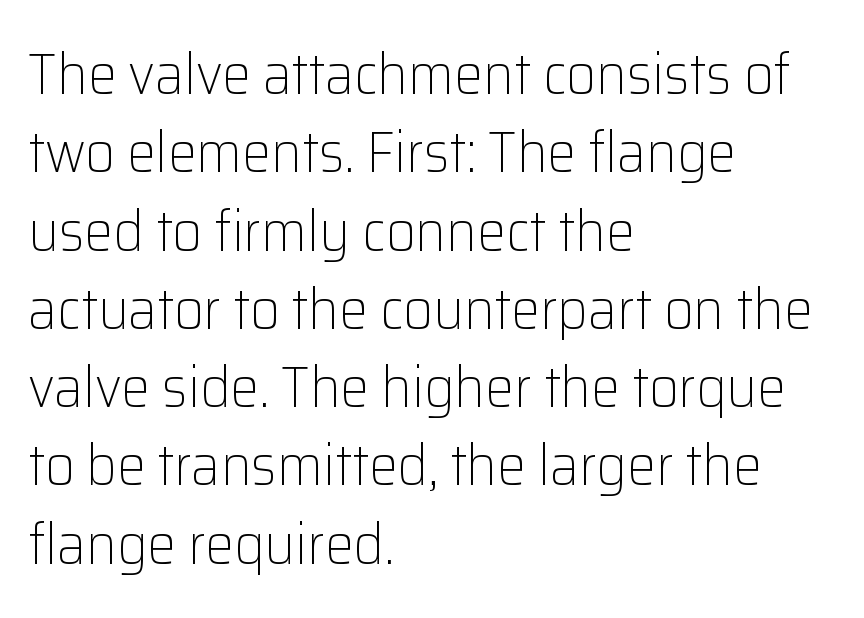
The image shows 58 px light sans-serif type, upright; set left-aligned, normal line spacing (1.35x), normal letter spacing, not underlined; low stroke contrast and a medium x-height.
